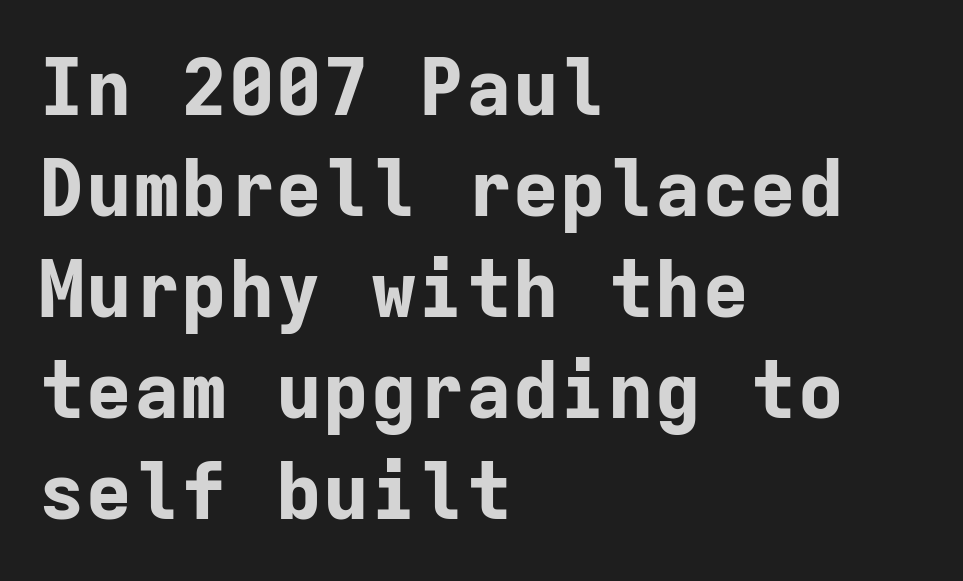
Underlining? Definitely not there. The line-height multiplier appears to be the usual default. Think of a typewriter: that constant character pitch is what you see here. A sans-serif font was chosen for this passage. Weight: bold. Inter-character spacing is left at the font's built-in metrics.
